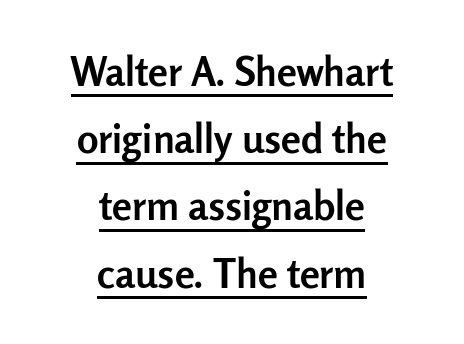
The image shows 40 px semibold sans-serif type, upright; set centered, normal line spacing (1.68x), normal letter spacing, underlined; low stroke contrast and a medium x-height.
